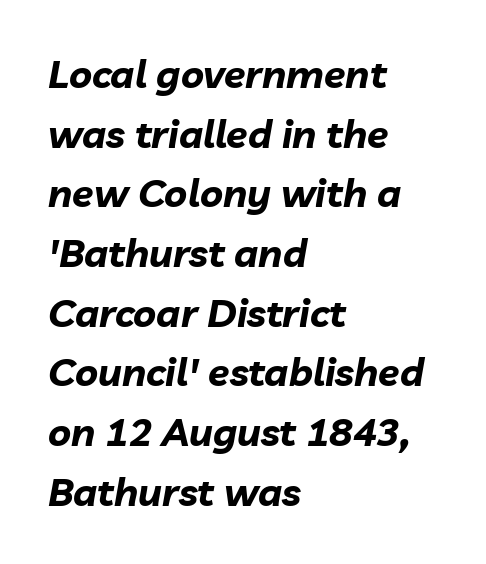
The font's italic variant was chosen for this text. The sample has been set heavy, in full bold. Compared with a centered layout, this one pins lines to the left instead. The specimen omits any rule beneath the text block's lines. The rows are spaced the way most documents space them.
